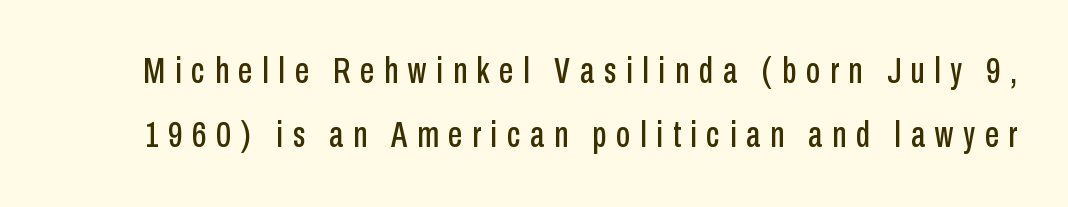
{"serif": "no", "italic": "no", "width": "condensed", "stroke_contrast": "low", "x_height": "medium", "monospaced": "no", "underline": "no", "line_spacing_ratio": 1.79, "letter_spacing": "wide", "letter_spacing_em": 0.27, "glyph_px": 36}
